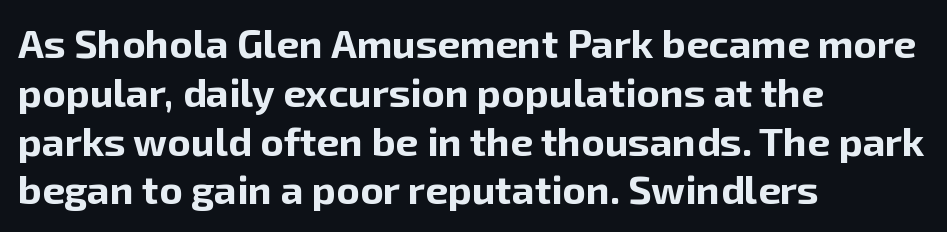
The image shows 40 px bold sans-serif type, upright; set left-aligned, line spacing 1.22x, normal letter spacing, not underlined; low stroke contrast and a medium x-height.
